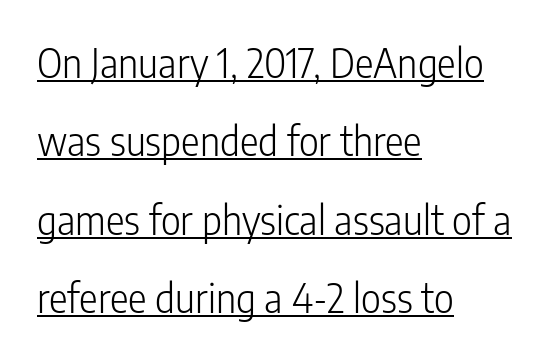
{"serif": "no", "italic": "no", "bold": "no", "weight": "light", "width": "condensed", "stroke_contrast": "low", "x_height": "medium", "monospaced": "no", "underline": "yes", "align": "left", "line_spacing": "loose", "line_spacing_ratio": 2.01, "letter_spacing": "normal", "letter_spacing_em": 0.0, "glyph_px": 39}
